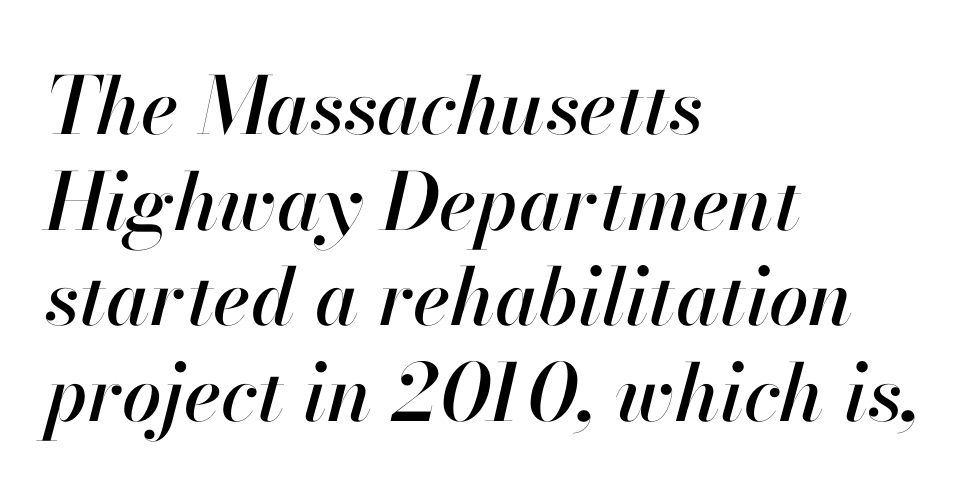
Q: Is the text italic (slanted)? A: Yes, it leans right by about 13 degrees.
Q: Is the text underlined? A: No.
Q: How is the paragraph aligned? A: Left-aligned.
Q: Is the spacing between letters normal or unusually wide? A: Normal.
Q: Width (condensed, normal, or wide)? A: Normal.
Q: Stroke contrast? A: High.
Q: x-height? A: Small.
Q: Monospaced? A: No.
